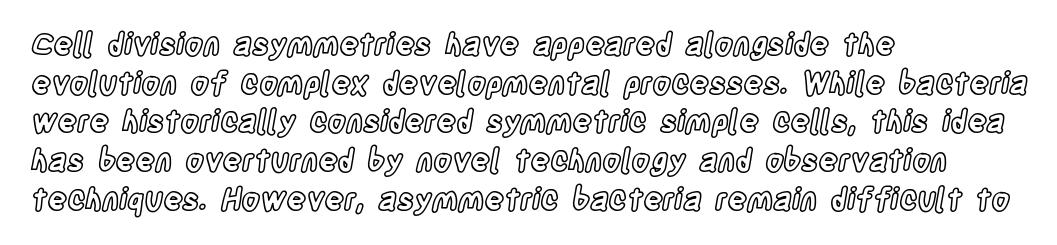
The image shows 30 px condensed type; set left-aligned, normal line spacing (1.29x), normal letter spacing, not underlined; a large x-height.
